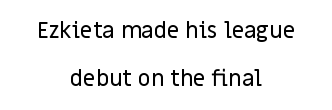
Q: Is the text italic (slanted)? A: No, it is upright.
Q: Is the text underlined? A: No.
Q: How is the paragraph aligned? A: Centered.
Q: Is the spacing between letters normal or unusually wide? A: Normal.
Q: Is the spacing between lines tight, normal or loose? A: Loose.
